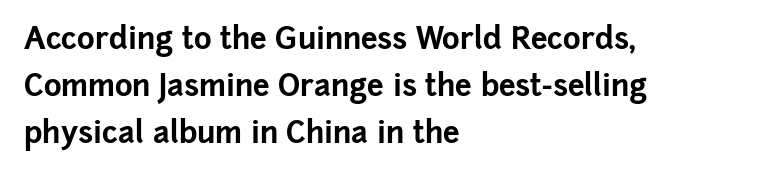
Underlining? Definitely not there. Proportional: the letters do not fall into vertical columns. Typeset ragged right — the left edge is the straight one. These lines keep a tight, regular rhythm from letter to letter. Chunky letters — that's bold for sure. The type family on display is of the sans-serif kind.
